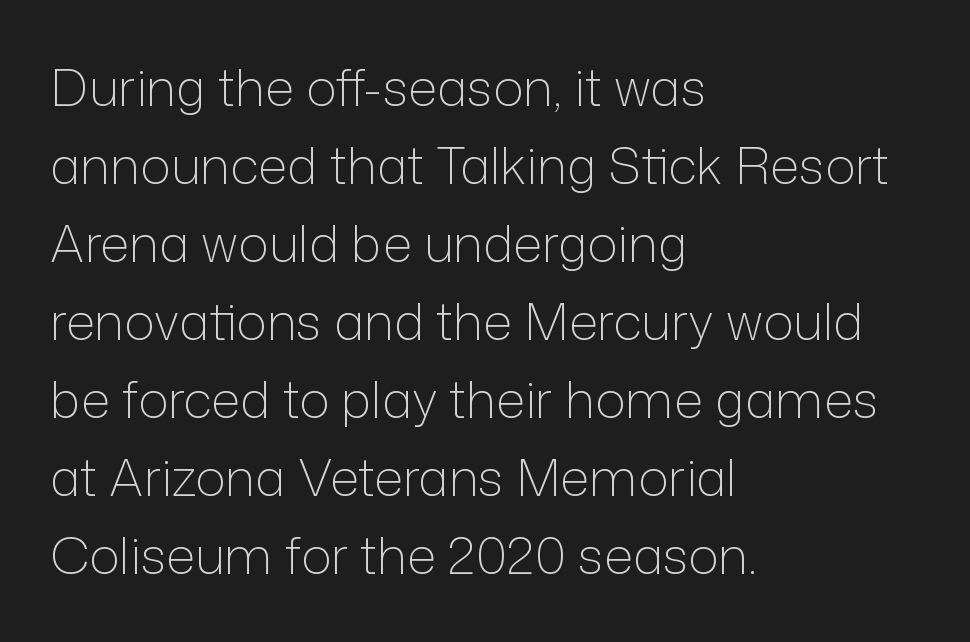
{"serif": "no", "italic": "no", "bold": "no", "weight": "light", "width": "normal", "stroke_contrast": "low", "x_height": "medium", "monospaced": "no", "underline": "no", "align": "left", "line_spacing": "normal", "line_spacing_ratio": 1.53, "letter_spacing": "normal", "letter_spacing_em": 0.0, "glyph_px": 51}
